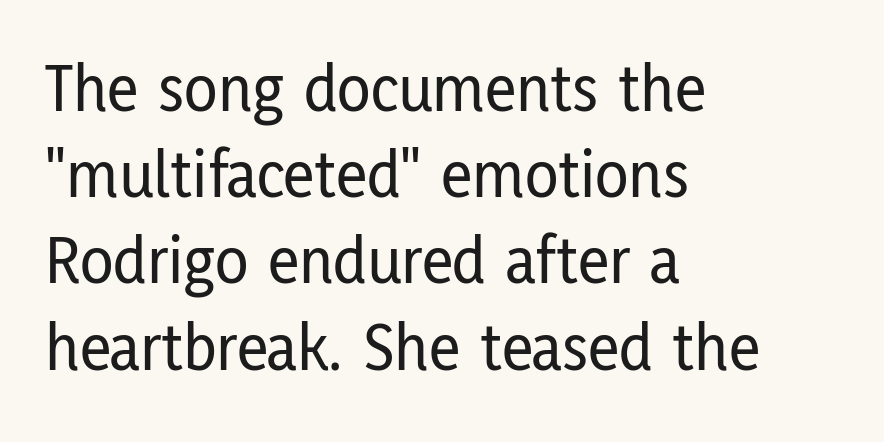
The letters advance in unequal steps, a hallmark of proportional type. The face used here is rendered with its standard letterfit. The characters display no serif detailing; their extremities are plain. Every row of glyphs begins at an identical x-position on the left.
